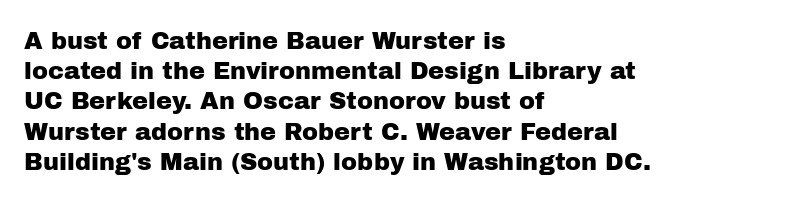
Q: Is the text italic (slanted)? A: No, it is upright.
Q: Is the text underlined? A: No.
Q: How is the paragraph aligned? A: Left-aligned.
Q: Is the spacing between letters normal or unusually wide? A: Normal.
Q: Is the spacing between lines tight, normal or loose? A: Normal.
